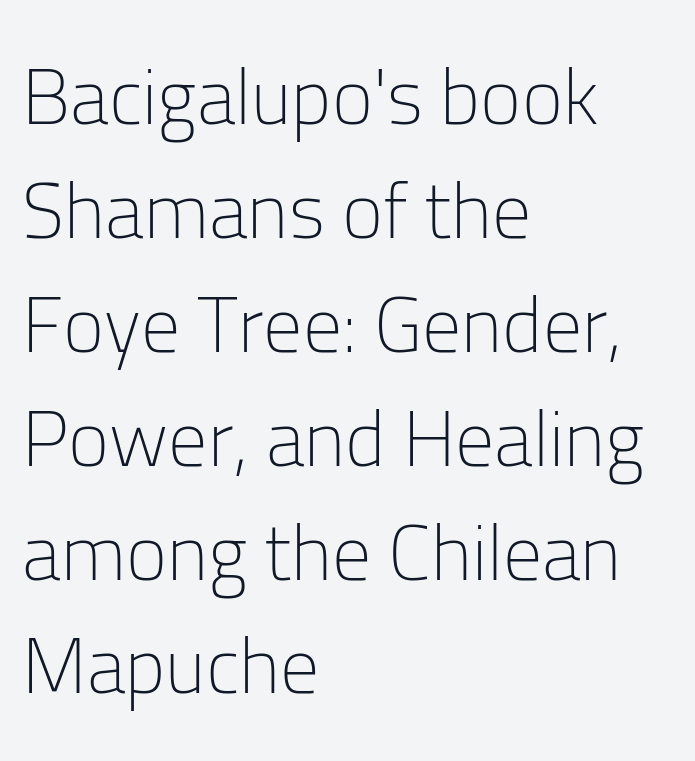
Q: Is the text bold? A: No.
Q: Is the text italic (slanted)? A: No, it is upright.
Q: Is the typeface a serif or a sans-serif typeface? A: Sans-serif.
Q: Is the text underlined? A: No.
Q: How is the paragraph aligned? A: Left-aligned.
Q: Is the spacing between letters normal or unusually wide? A: Normal.
Q: Is the spacing between lines tight, normal or loose? A: Normal.
Q: Width (condensed, normal, or wide)? A: Normal.
Q: Stroke contrast? A: Low.
Q: x-height? A: Medium.
Q: Monospaced? A: No.
